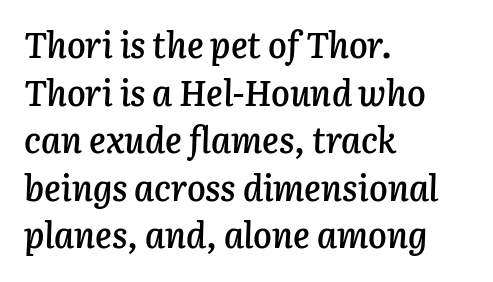
The type is set solid horizontally, with unmodified tracking. As a designer I'd log this as weight 600, semibold. The face used here is proportionally spaced, like ordinary book or web type. The rendering anchors every line to the left-hand side.
